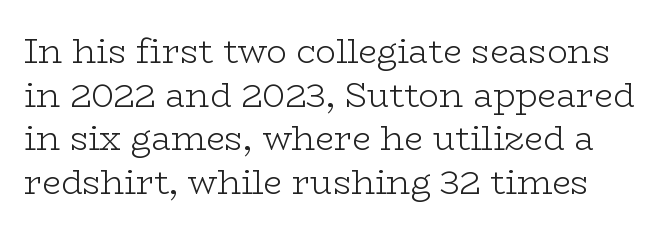
The image shows 34 px light, wide serif type, upright; set normal line spacing (1.28x), normal letter spacing, not underlined; low stroke contrast and a medium x-height.
